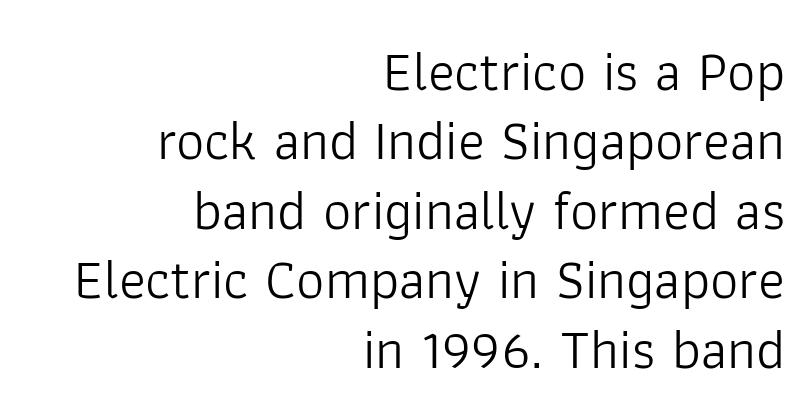
Q: Is the text bold? A: No.
Q: Is the text italic (slanted)? A: No, it is upright.
Q: Is the typeface a serif or a sans-serif typeface? A: Sans-serif.
Q: Is the text underlined? A: No.
Q: How is the paragraph aligned? A: Right-aligned.
Q: Is the spacing between letters normal or unusually wide? A: Normal.
Q: Width (condensed, normal, or wide)? A: Normal.
Q: Stroke contrast? A: Low.
Q: x-height? A: Medium.
Q: Monospaced? A: No.
